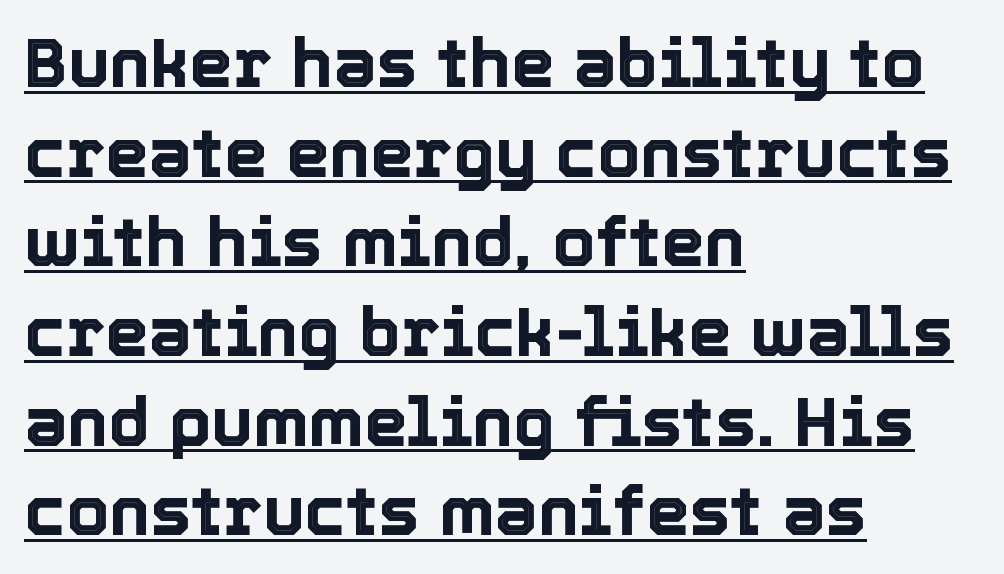
{"italic": "no", "width": "normal", "x_height": "medium", "monospaced": "no", "underline": "yes", "align": "left", "line_spacing": "normal", "line_spacing_ratio": 1.3, "letter_spacing": "normal", "letter_spacing_em": 0.0, "glyph_px": 69}
